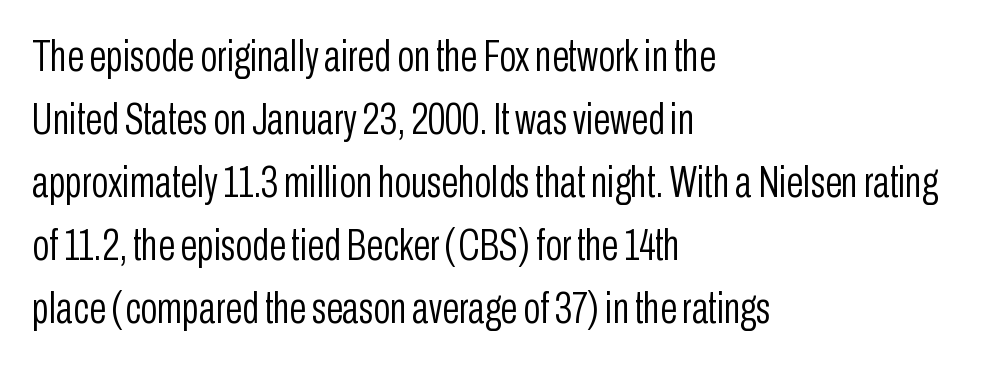
The image shows 44 px light, condensed sans-serif type, upright; set left-aligned, normal line spacing (1.43x), normal letter spacing, not underlined; low stroke contrast and a medium x-height.
